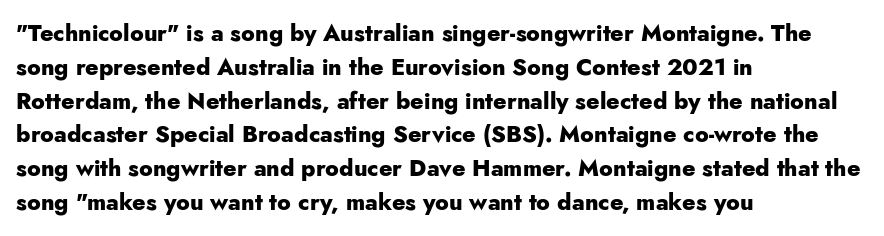
The image shows 23 px bold type, upright; set left-aligned, normal line spacing (1.47x), normal letter spacing, not underlined.
